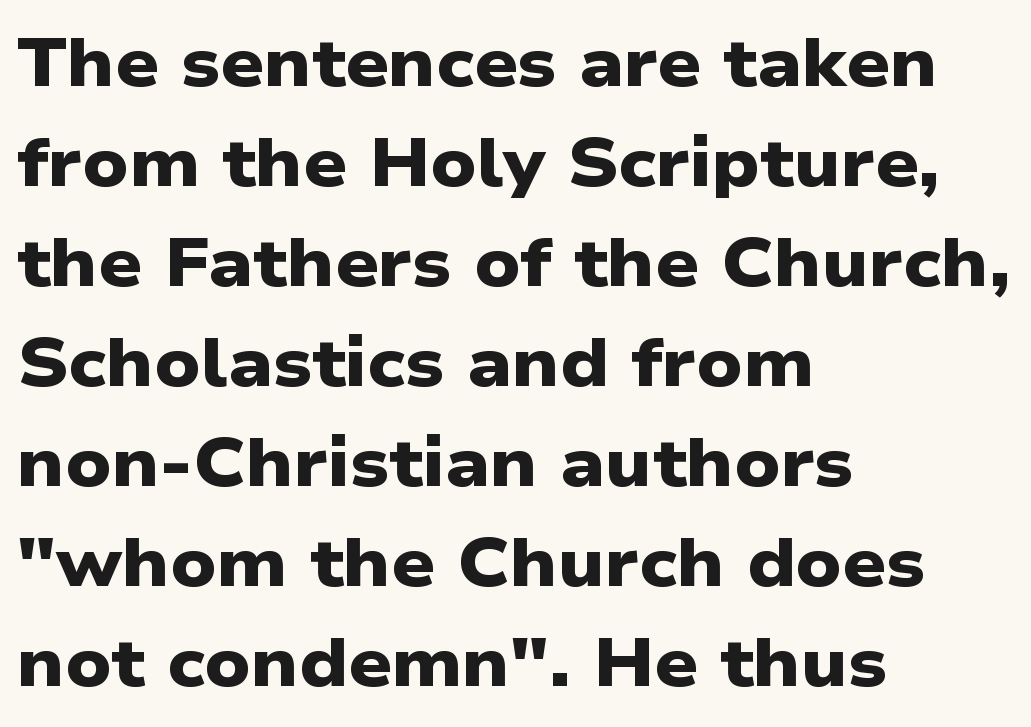
On the weight axis this lands at bold, roughly 700. Glance below the letters and you will spot only blank space. Do the characters align in a grid? No, the font is proportional. These lines are composed in type without serifs. Vertically, the passage feels balanced, rows spaced as you'd expect.
